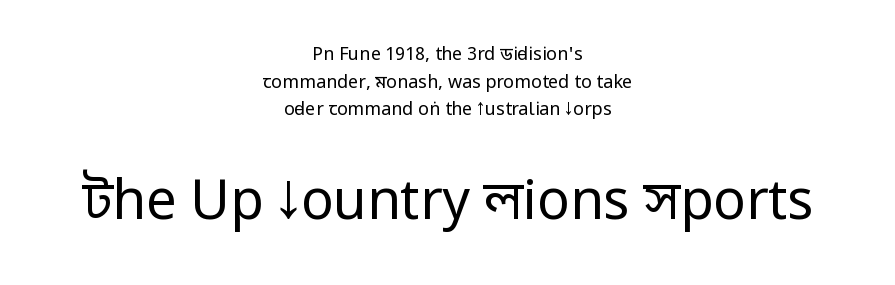
Leftover space on each line is divided equally before and after the words. Larger block? The one below; the one above is distinctly smaller. This is the regular roman posture of the typeface. Stroke thickness stays within the range of a standard reading face or lighter. This sample has the flowing, uneven cadence of proportional lettering.
